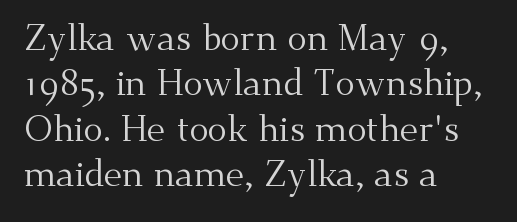
Q: Is the text bold? A: No.
Q: Is the text italic (slanted)? A: No, it is upright.
Q: Is the typeface a serif or a sans-serif typeface? A: Serif.
Q: Is the text underlined? A: No.
Q: How is the paragraph aligned? A: Left-aligned.
Q: Is the spacing between letters normal or unusually wide? A: Normal.
Q: Is the spacing between lines tight, normal or loose? A: Normal.
Q: Width (condensed, normal, or wide)? A: Normal.
Q: Stroke contrast? A: Medium.
Q: x-height? A: Small.
Q: Monospaced? A: No.
